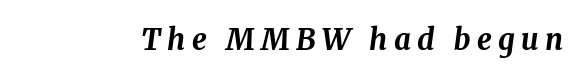
The image shows 29 px bold type, italic (leaning right); set unusually wide letter spacing (+0.22 em), not underlined; medium stroke contrast and a medium x-height.
